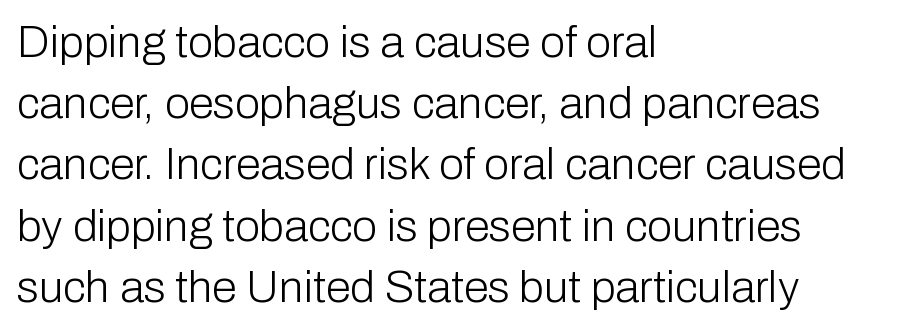
The glyphs in this specimen are sans serif. The line texture is even and compact thanks to regular tracking. Caption: multi-line text, flush left, ragged right. A normal amount of white space separates one row of letters from the next. The typeface has the unassuming heft of standard copy or less.
